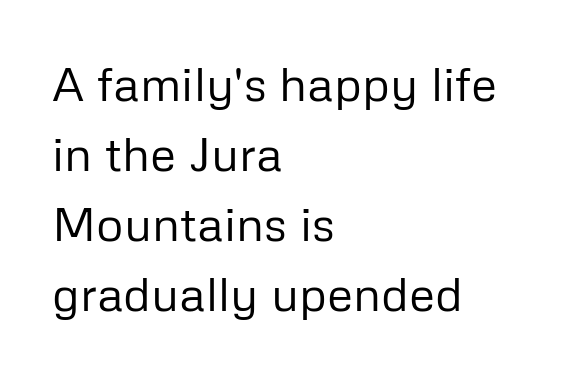
The passage shown is typeset with a sans-serif family. Stem width sits at or under what a default text font uses. What's the leading like? Ordinary, nothing unusual. Looks like regular typesetting: each glyph gets only the width it needs.
